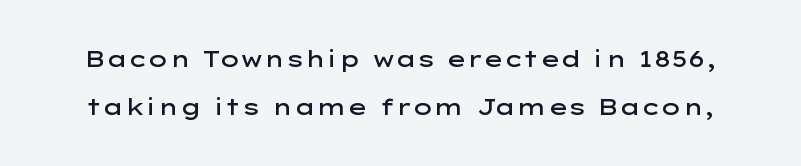
Emphasis by weight is partial: semibold. Type without underlining. The lettering stays uniformly vertical, giving the passage a roman look. Spacing between characters is what you'd get straight out of the box.
